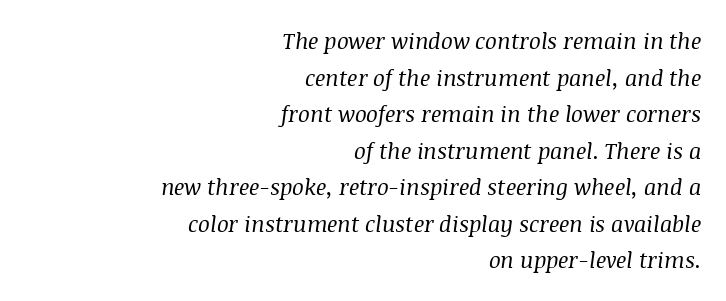
Q: Is the text bold? A: No.
Q: Is the text italic (slanted)? A: Yes, it leans right by about 8 degrees.
Q: Is the text underlined? A: No.
Q: How is the paragraph aligned? A: Right-aligned.
Q: Is the spacing between letters normal or unusually wide? A: Normal.
Q: Is the spacing between lines tight, normal or loose? A: Normal.
